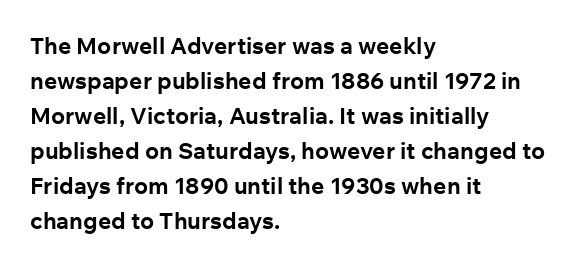
Q: Is the text bold? A: Yes.
Q: Is the text italic (slanted)? A: No, it is upright.
Q: Is the text underlined? A: No.
Q: How is the paragraph aligned? A: Left-aligned.
Q: Is the spacing between letters normal or unusually wide? A: Normal.
Q: Is the spacing between lines tight, normal or loose? A: Normal.
